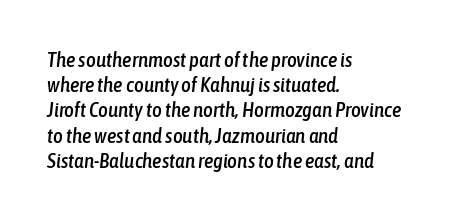
The image shows 21 px text type, italic (leaning right); set left-aligned, line spacing 1.2x, normal letter spacing, not underlined.
